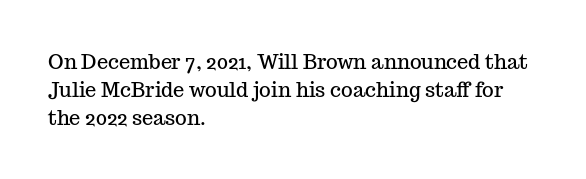
The image shows 20 px text type, upright; set left-aligned, normal line spacing (1.4x), normal letter spacing, not underlined.
